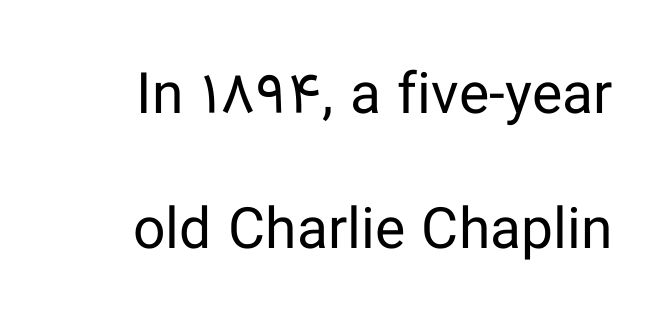
The image shows 57 px regular-weight sans-serif type, upright; set loose line spacing (2.37x), normal letter spacing, not underlined; low stroke contrast and a medium x-height.
